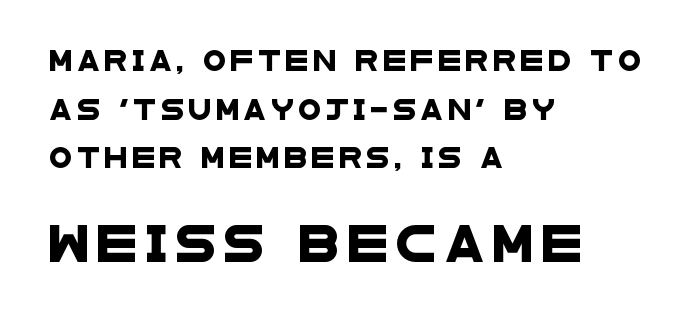
Q: Is the typeface a serif or a sans-serif typeface? A: Sans-serif.
Q: Is the text underlined? A: No.
Q: How is the paragraph aligned? A: Left-aligned.
Q: Is the spacing between letters normal or unusually wide? A: Unusually wide.
Q: Is the spacing between lines tight, normal or loose? A: Loose.
Q: Which block of text is set in a larger size, the first (top) or the second (bottom)? A: The second (bottom) one.
Q: Width (condensed, normal, or wide)? A: Wide.
Q: Stroke contrast? A: Low.
Q: x-height? A: Large.
Q: Monospaced? A: No.
